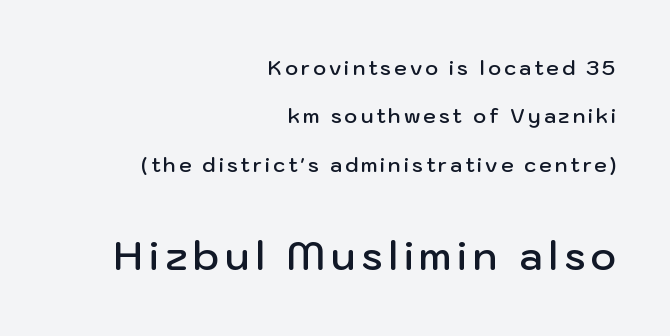
The image shows 39 px semibold sans-serif type, upright; set right-aligned, loose line spacing (2.42x), not underlined; the second (bottom) block is 1.95x larger; low stroke contrast and a medium x-height.
